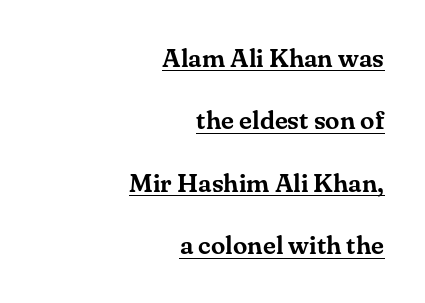
Q: Is the text italic (slanted)? A: No, it is upright.
Q: Is the text underlined? A: Yes.
Q: How is the paragraph aligned? A: Right-aligned.
Q: Is the spacing between letters normal or unusually wide? A: Normal.
Q: Is the spacing between lines tight, normal or loose? A: Loose.
